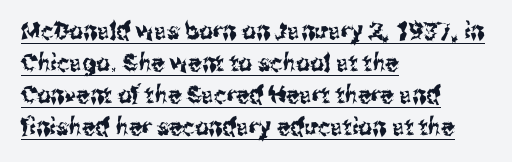
The image shows 24 px text type, upright; set left-aligned, normal line spacing (1.33x), normal letter spacing, underlined.
